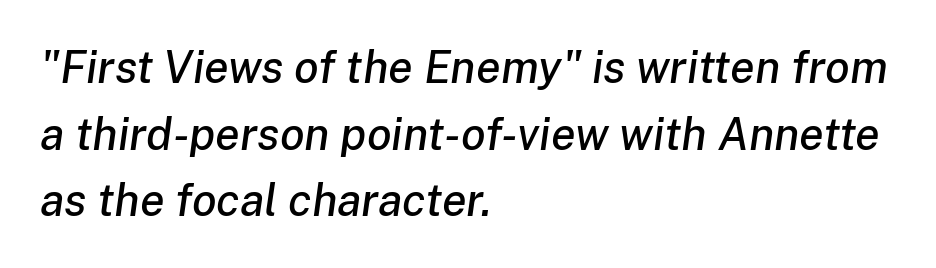
Regular leading. Here the glyphs are tracked normally, forming tight word shapes. One-word summary of the alignment: left. Underline: absent. Compared with ordinary roman type, these characters are visibly tilted. You could not count columns in this text — the font is proportionally spaced.
